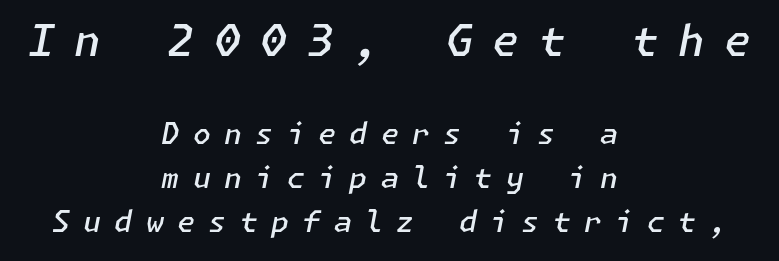
The vertical gap from one line to the next is medium. The letters are slanted; this is an italic face. Casual observation: everything's sitting right in the middle. Honestly, there is no underline to notice here at all.
